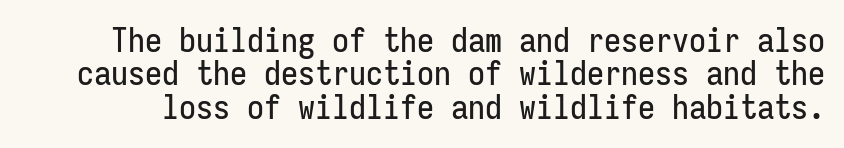
Tracking value appears to be zero — textbook default spacing. This rendering employs a face without finishing strokes, i.e., a sans-serif. Every character here occupies the same horizontal width, giving the sample a typewriter-like rhythm. Very little white space separates one row of letters from the next.
